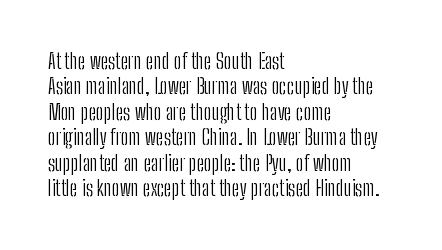
The image shows 21 px text type, upright; set left-aligned, line spacing 1.21x, normal letter spacing, not underlined.
